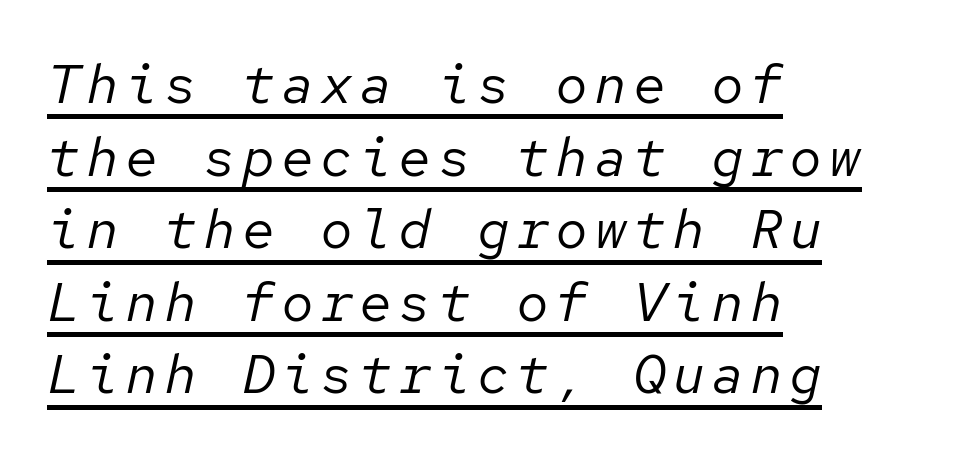
Q: Is the text bold? A: No.
Q: Is the text italic (slanted)? A: Yes, it leans right by about 12 degrees.
Q: Is the text underlined? A: Yes.
Q: How is the paragraph aligned? A: Left-aligned.
Q: Is the spacing between lines tight, normal or loose? A: Normal.
Q: Width (condensed, normal, or wide)? A: Normal.
Q: Stroke contrast? A: Low.
Q: x-height? A: Medium.
Q: Monospaced? A: Yes.
